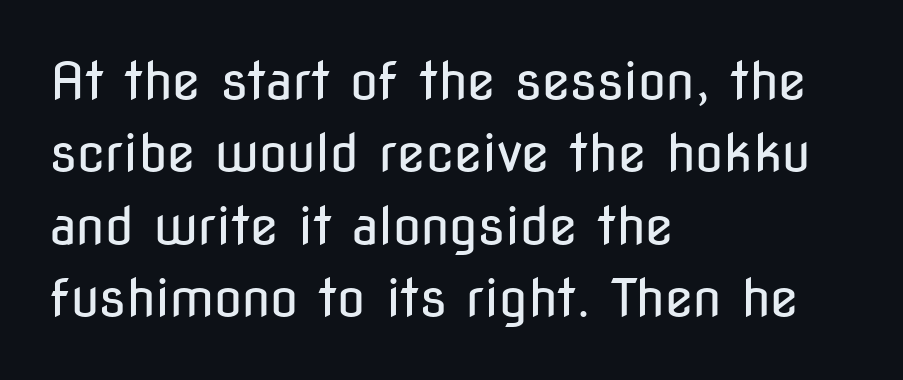
{"serif": "no", "italic": "no", "bold": "no", "weight": "regular", "width": "condensed", "stroke_contrast": "low", "x_height": "medium", "monospaced": "no", "underline": "no", "align": "left", "line_spacing": "normal", "line_spacing_ratio": 1.42, "letter_spacing": "normal", "letter_spacing_em": 0.0, "glyph_px": 51}
